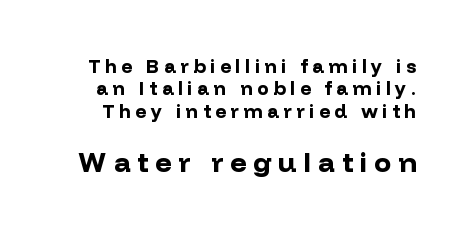
Q: Is the text bold? A: Yes.
Q: Is the text italic (slanted)? A: No, it is upright.
Q: Is the typeface a serif or a sans-serif typeface? A: Sans-serif.
Q: Is the text underlined? A: No.
Q: Is the spacing between letters normal or unusually wide? A: Unusually wide.
Q: Which block of text is set in a larger size, the first (top) or the second (bottom)? A: The second (bottom) one.
Q: Width (condensed, normal, or wide)? A: Normal.
Q: Stroke contrast? A: Low.
Q: x-height? A: Medium.
Q: Monospaced? A: No.
